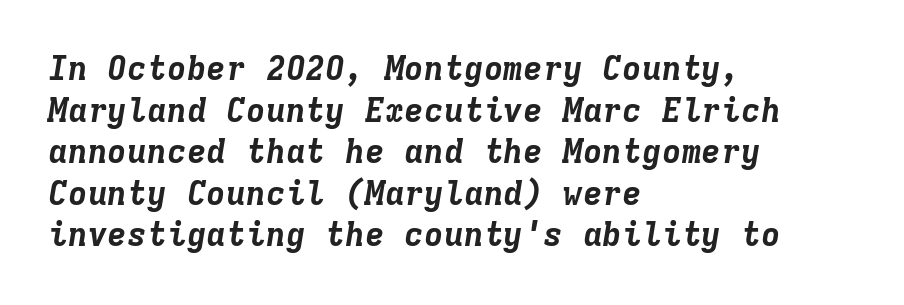
This sample has the even, mechanical cadence of fixed-width lettering. These lines carry a lot of weight — the face is fully bold. The leading is moderate, giving the passage an even texture. A student would call this left alignment; a typographer would say flush left, rag right.
